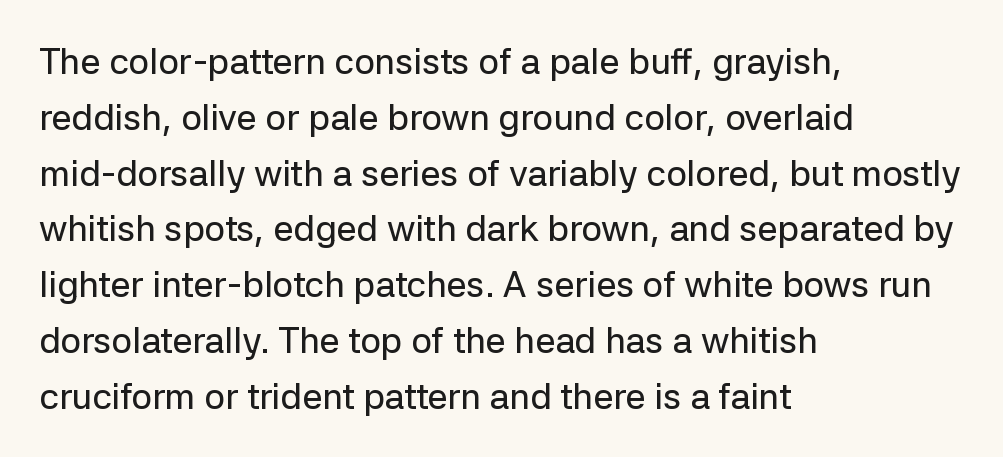
The image shows 36 px sans-serif type, upright; set left-aligned, normal line spacing (1.55x), normal letter spacing, not underlined; low stroke contrast and a medium x-height.
